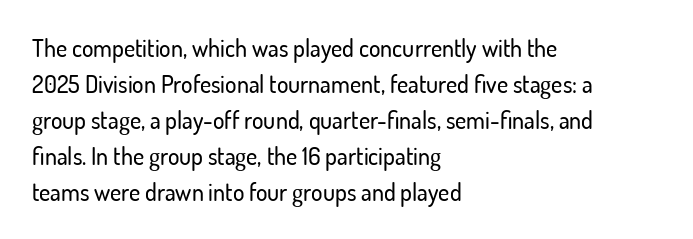
You can tell it's not italic because the verticals are truly vertical. Whoever set this chose a conventional vertical rhythm. The line texture is even and compact thanks to regular tracking. Each row of text sits above clean, open space.
